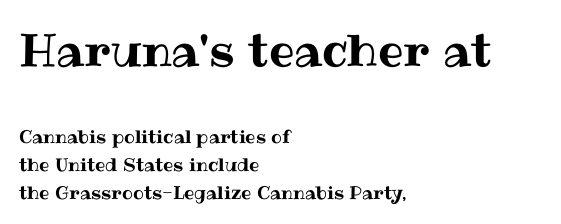
The image shows 45 px text type, upright; set left-aligned, normal line spacing (1.54x), normal letter spacing, not underlined; the first (top) block is 2.5x larger; medium stroke contrast and a medium x-height.
